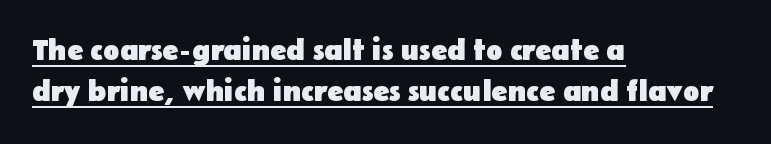
Q: Is the text bold? A: Yes.
Q: Is the text italic (slanted)? A: No, it is upright.
Q: Is the typeface a serif or a sans-serif typeface? A: Sans-serif.
Q: Is the text underlined? A: Yes.
Q: How is the paragraph aligned? A: Left-aligned.
Q: Is the spacing between letters normal or unusually wide? A: Normal.
Q: Is the spacing between lines tight, normal or loose? A: Normal.
Q: Width (condensed, normal, or wide)? A: Normal.
Q: Stroke contrast? A: Low.
Q: x-height? A: Medium.
Q: Monospaced? A: No.
